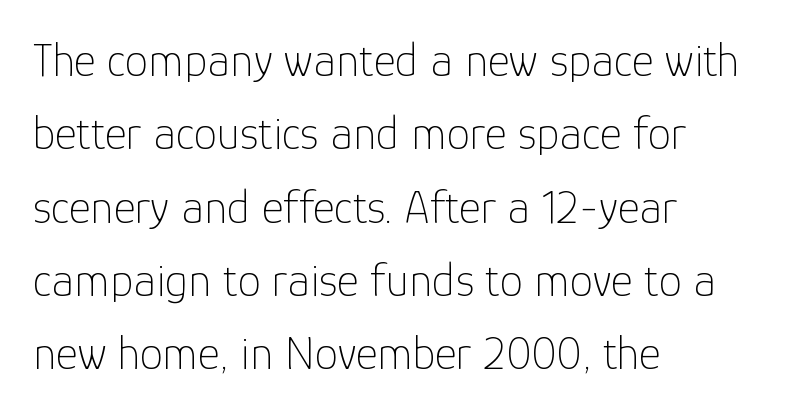
Q: Is the text bold? A: No.
Q: Is the text italic (slanted)? A: No, it is upright.
Q: Is the typeface a serif or a sans-serif typeface? A: Sans-serif.
Q: Is the text underlined? A: No.
Q: How is the paragraph aligned? A: Left-aligned.
Q: Is the spacing between letters normal or unusually wide? A: Normal.
Q: Is the spacing between lines tight, normal or loose? A: Normal.
Q: Width (condensed, normal, or wide)? A: Normal.
Q: Stroke contrast? A: Low.
Q: x-height? A: Medium.
Q: Monospaced? A: No.
